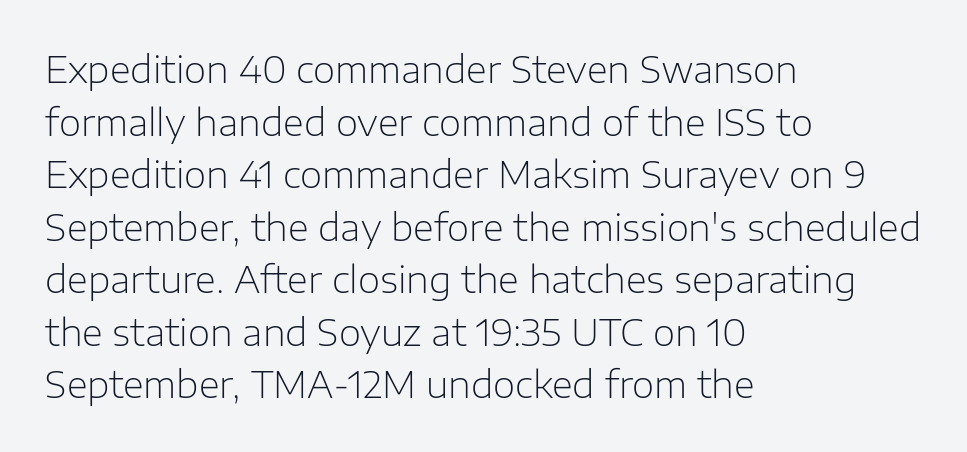
The image shows 36 px light sans-serif type, upright; set left-aligned, normal line spacing (1.46x), normal letter spacing, not underlined; low stroke contrast and a medium x-height.
